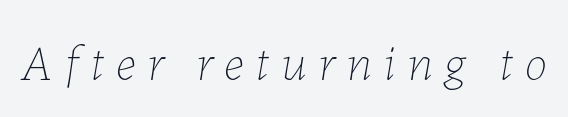
Slant detected: the letters are inclined. Check the space under the baseline: it is left empty. A typesetter would call this heavily tracked-out type. Nothing heavy about these letters — not bold at all. Each letter keeps its own natural width here, so spacing adapts to shape.
